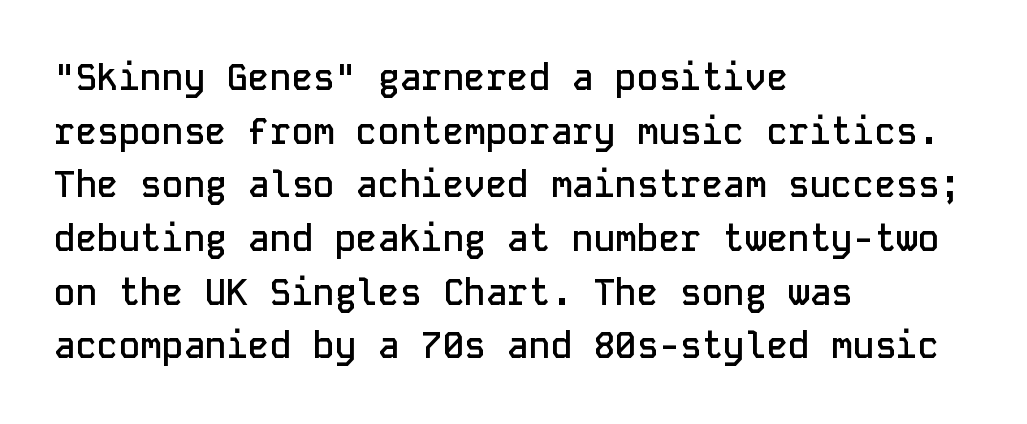
The image shows 36 px semibold sans-serif type, upright, monospaced; set left-aligned, normal line spacing (1.49x), normal letter spacing, not underlined; low stroke contrast and a medium x-height.
